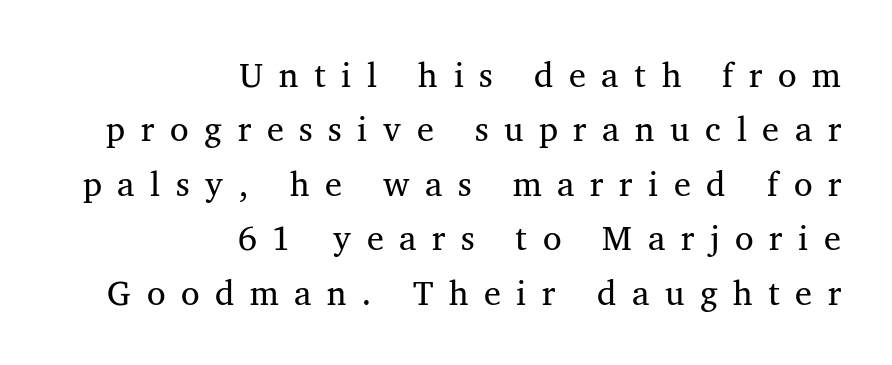
The image shows 34 px regular-weight serif type, upright; set right-aligned, normal line spacing (1.6x), unusually wide letter spacing (+0.46 em), not underlined; medium stroke contrast and a medium x-height.
